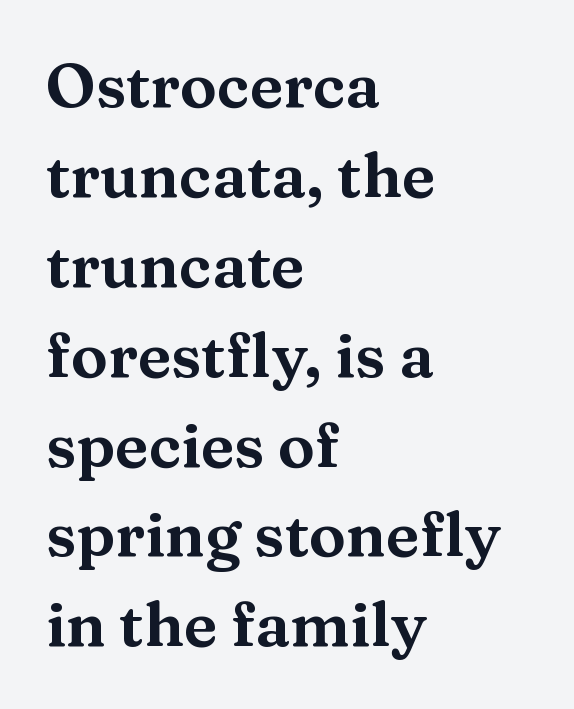
Do the characters align in a grid? No, the font is proportional. Check under the words: just untouched page. What's the leading like? Ordinary, nothing unusual. Tracking value appears to be zero — textbook default spacing. Check where the strokes stop: tiny serifs finish them off.
